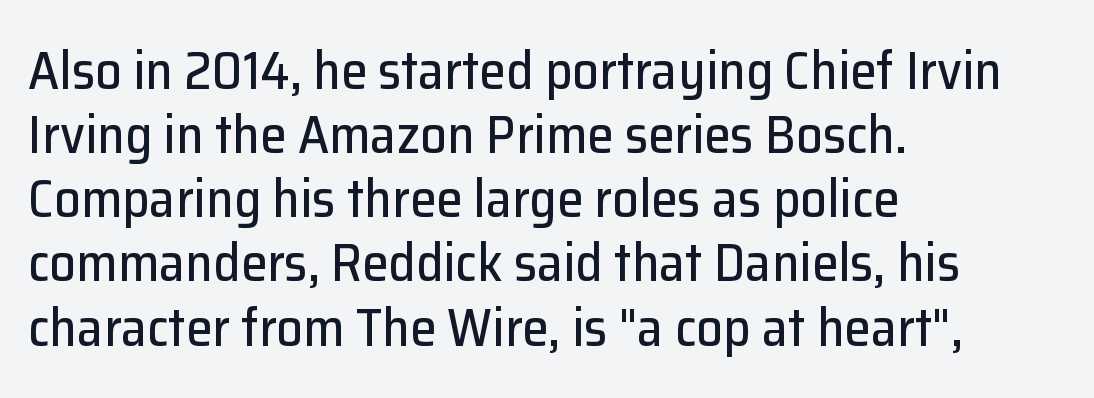
The face used here is proportionally spaced, like ordinary book or web type. This sample uses an upright cut, with every glyph sitting square on the baseline. Type style note: lacks serifs. Look at the tracking — it's just the regular setting, nothing added. The space directly below the letters is spotless. The lines are quadded left.
